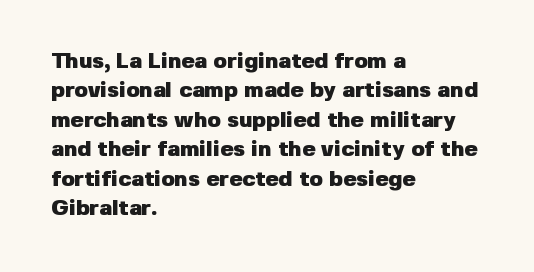
The vertical gap from one line to the next is medium. The rendering uses a bold face; every stroke is thick and dark. When letters stand straight like this, we call the style roman or upright. A typesetter would call this zero additional tracking.
